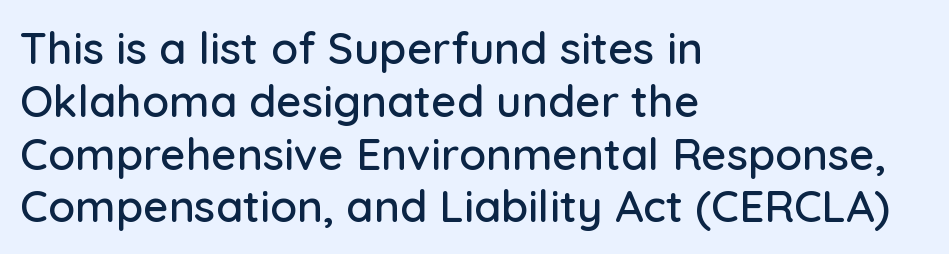
The image shows 44 px sans-serif type, upright; set left-aligned, line spacing 1.2x, normal letter spacing, not underlined; low stroke contrast and a medium x-height.
